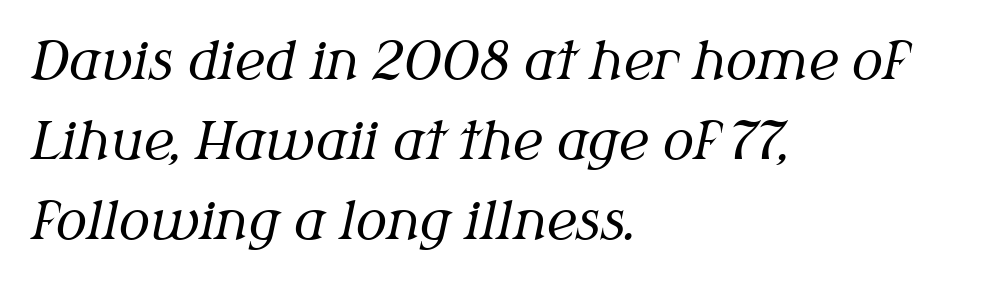
Q: Is the text bold? A: No.
Q: Is the text italic (slanted)? A: Yes, it leans right by about 12 degrees.
Q: Is the typeface a serif or a sans-serif typeface? A: Serif.
Q: Is the text underlined? A: No.
Q: How is the paragraph aligned? A: Left-aligned.
Q: Is the spacing between letters normal or unusually wide? A: Normal.
Q: Is the spacing between lines tight, normal or loose? A: Normal.
Q: Width (condensed, normal, or wide)? A: Normal.
Q: Stroke contrast? A: Medium.
Q: x-height? A: Medium.
Q: Monospaced? A: No.
